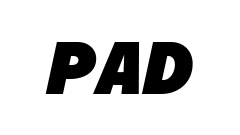
{"serif": "no", "bold": "yes", "weight": "heavy", "width": "normal", "stroke_contrast": "low", "x_height": "large", "underline": "no", "letter_spacing": "normal", "letter_spacing_em": 0.0, "glyph_px": 75}
